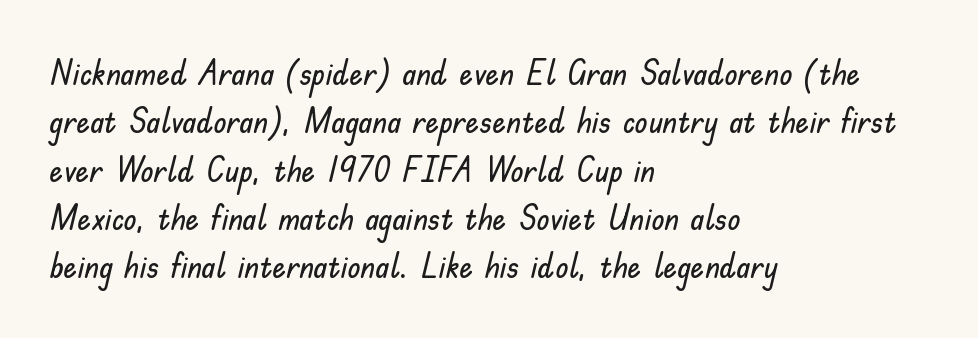
The image shows 34 px sans-serif type; set left-aligned, normal line spacing (1.42x), normal letter spacing, not underlined; low stroke contrast and a small x-height.
